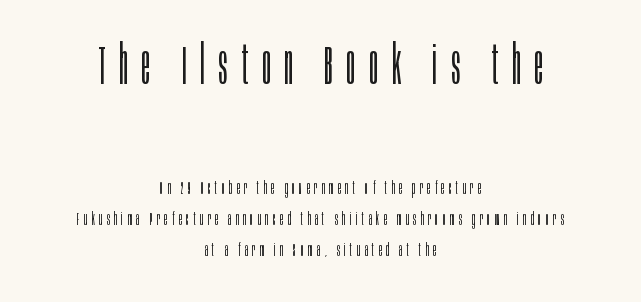
These lines are composed in type without serifs. Posture: vertical. This rendering features lettering with no underline. There is plenty of visible air inserted between adjacent glyphs. Character widths vary here, with narrow letters taking less room than wide ones. This reads as an unemphasized weight, regular at the heaviest.
